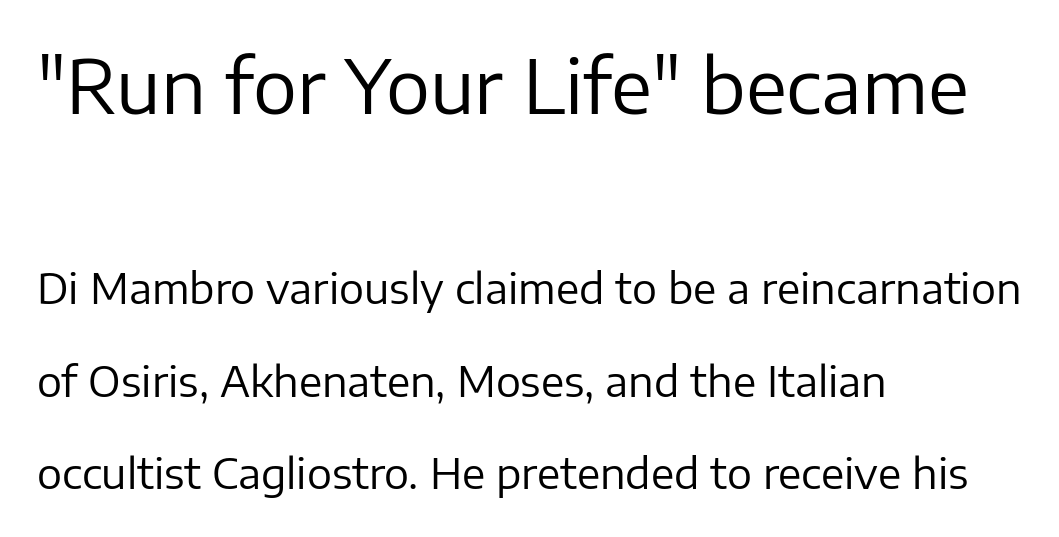
Q: Is the text bold? A: No.
Q: Is the text italic (slanted)? A: No, it is upright.
Q: Is the typeface a serif or a sans-serif typeface? A: Sans-serif.
Q: Is the text underlined? A: No.
Q: How is the paragraph aligned? A: Left-aligned.
Q: Is the spacing between letters normal or unusually wide? A: Normal.
Q: Is the spacing between lines tight, normal or loose? A: Loose.
Q: Which block of text is set in a larger size, the first (top) or the second (bottom)? A: The first (top) one.
Q: Width (condensed, normal, or wide)? A: Normal.
Q: Stroke contrast? A: Low.
Q: x-height? A: Medium.
Q: Monospaced? A: No.
